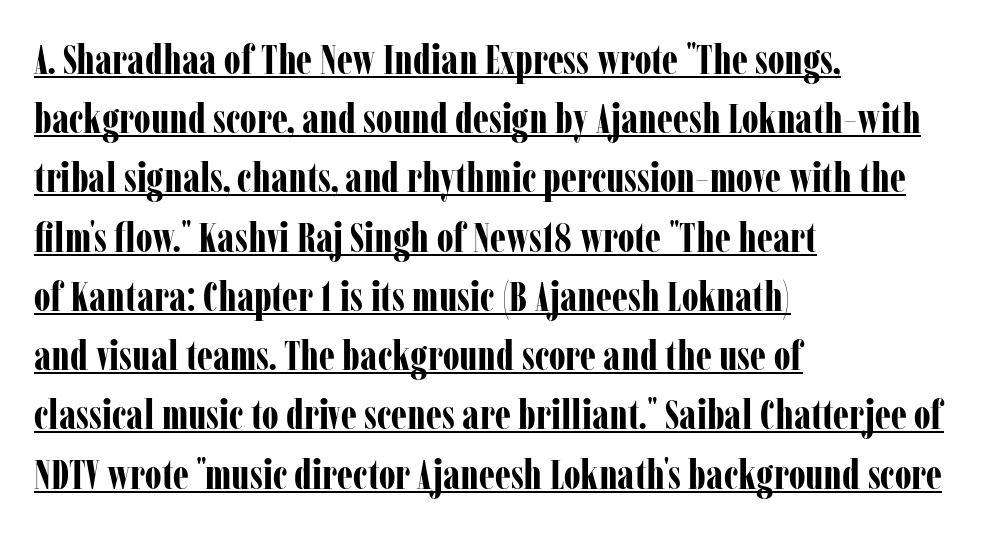
Q: Is the text bold? A: Yes.
Q: Is the text italic (slanted)? A: No, it is upright.
Q: Is the typeface a serif or a sans-serif typeface? A: Serif.
Q: Is the text underlined? A: Yes.
Q: How is the paragraph aligned? A: Left-aligned.
Q: Is the spacing between letters normal or unusually wide? A: Normal.
Q: Is the spacing between lines tight, normal or loose? A: Normal.
Q: Width (condensed, normal, or wide)? A: Condensed.
Q: Stroke contrast? A: Low.
Q: x-height? A: Medium.
Q: Monospaced? A: No.
